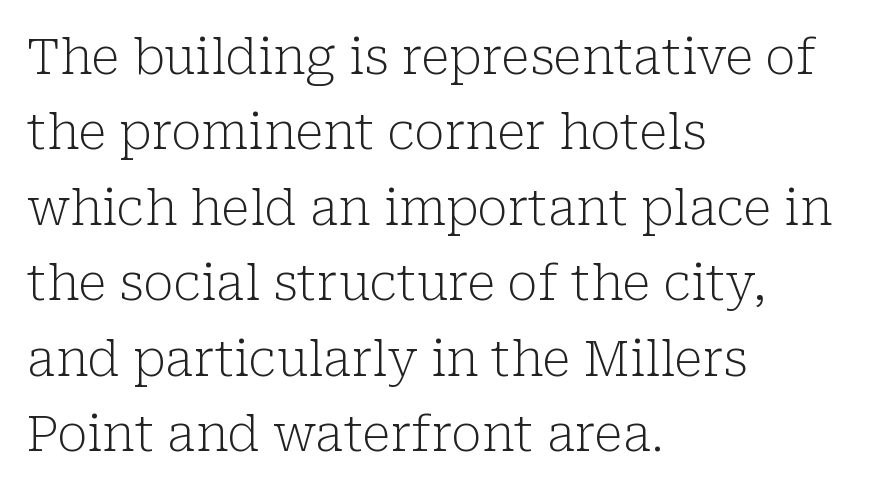
The image shows 50 px light serif type, upright; set left-aligned, normal line spacing (1.51x), normal letter spacing, not underlined; low stroke contrast and a medium x-height.
